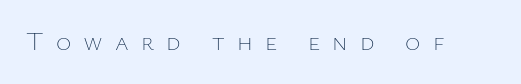
The image shows 26 px text type, upright; set unusually wide letter spacing (+0.47 em), not underlined.
